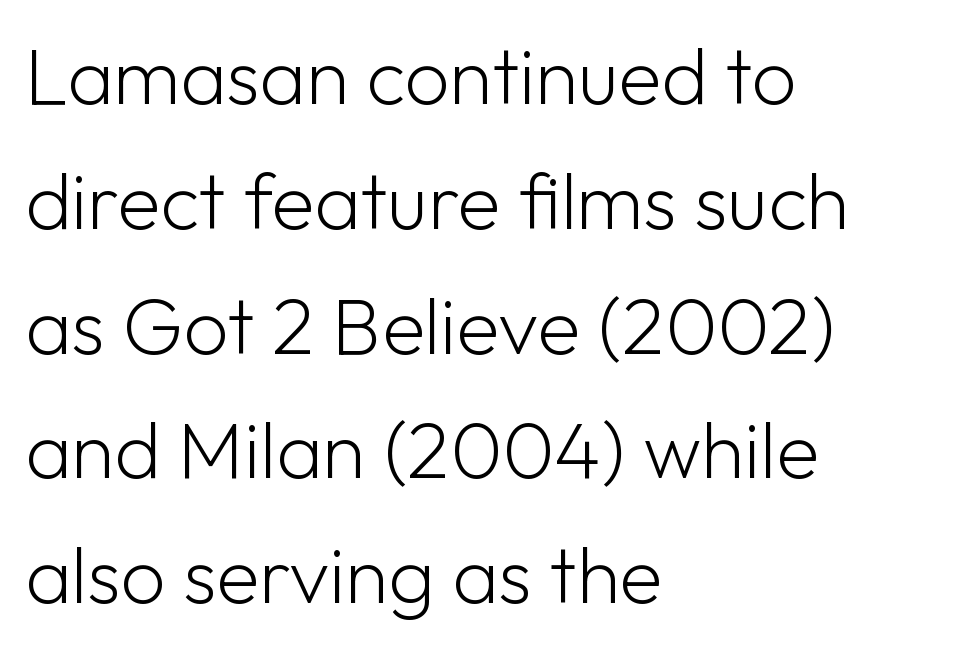
The typesetting does not lean heavy: it is not bold. The type family on display is of the sans-serif kind. These lines keep a tight, regular rhythm from letter to letter. One-word summary of the alignment: left.
